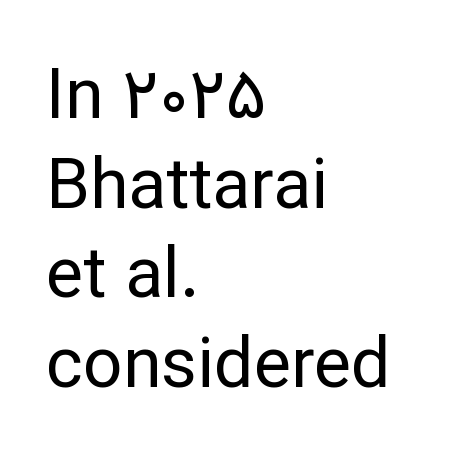
Q: Is the text bold? A: No.
Q: Is the text italic (slanted)? A: No, it is upright.
Q: Is the typeface a serif or a sans-serif typeface? A: Sans-serif.
Q: Is the text underlined? A: No.
Q: How is the paragraph aligned? A: Left-aligned.
Q: Is the spacing between letters normal or unusually wide? A: Normal.
Q: Is the spacing between lines tight, normal or loose? A: Normal.
Q: Width (condensed, normal, or wide)? A: Normal.
Q: Stroke contrast? A: Low.
Q: x-height? A: Medium.
Q: Monospaced? A: No.
